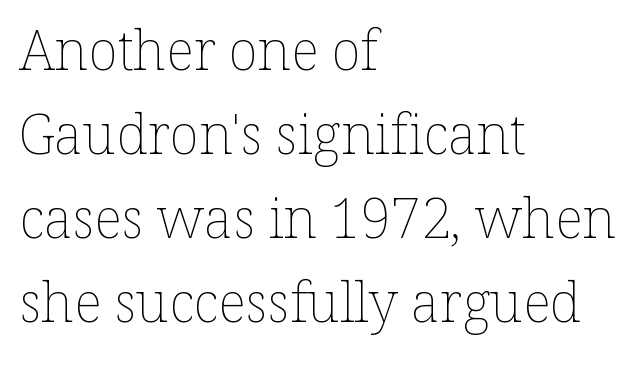
The image shows 55 px thin type, upright; set left-aligned, normal line spacing (1.53x), normal letter spacing, not underlined; low stroke contrast and a medium x-height.
